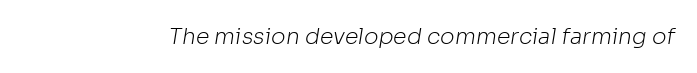
The image shows 22 px text type; set normal letter spacing, not underlined.
